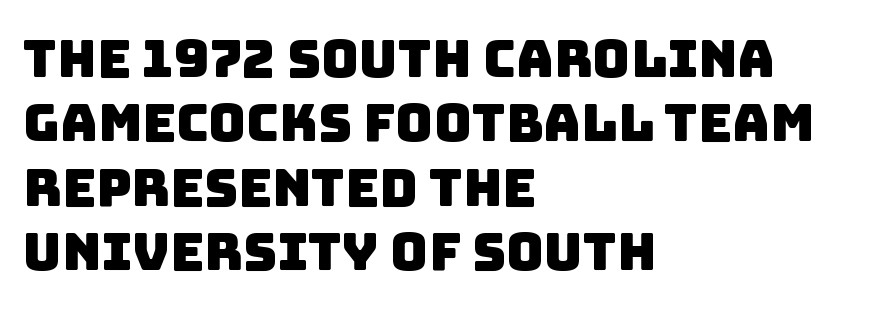
{"serif": "no", "width": "normal", "stroke_contrast": "low", "x_height": "large", "monospaced": "no", "underline": "no", "align": "left", "line_spacing_ratio": 1.24, "letter_spacing": "normal", "letter_spacing_em": 0.0, "glyph_px": 52}
